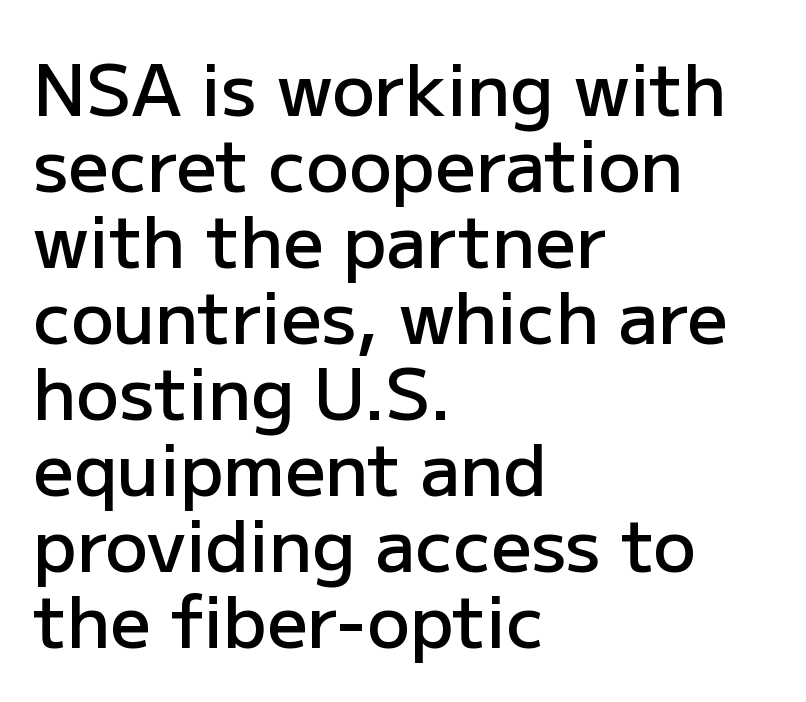
Q: Is the text bold? A: Semi-bold.
Q: Is the text italic (slanted)? A: No, it is upright.
Q: Is the typeface a serif or a sans-serif typeface? A: Sans-serif.
Q: Is the text underlined? A: No.
Q: How is the paragraph aligned? A: Left-aligned.
Q: Is the spacing between letters normal or unusually wide? A: Normal.
Q: Is the spacing between lines tight, normal or loose? A: Tight.
Q: Width (condensed, normal, or wide)? A: Normal.
Q: Stroke contrast? A: Low.
Q: x-height? A: Medium.
Q: Monospaced? A: No.
